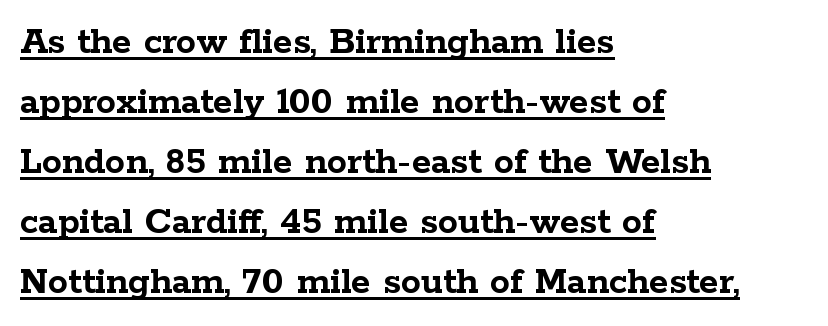
{"serif": "yes", "italic": "no", "bold": "yes", "weight": "semibold", "width": "wide", "stroke_contrast": "low", "x_height": "medium", "monospaced": "no", "underline": "yes", "align": "left", "line_spacing": "normal", "line_spacing_ratio": 1.5, "letter_spacing": "normal", "letter_spacing_em": 0.0, "glyph_px": 40}
